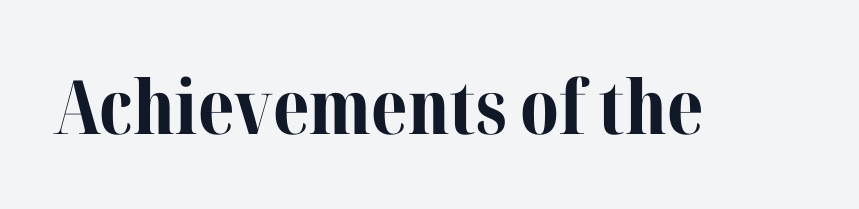
Q: Is the text bold? A: Yes.
Q: Is the text italic (slanted)? A: No, it is upright.
Q: Is the typeface a serif or a sans-serif typeface? A: Serif.
Q: Is the text underlined? A: No.
Q: Is the spacing between letters normal or unusually wide? A: Normal.
Q: Width (condensed, normal, or wide)? A: Normal.
Q: Stroke contrast? A: Medium.
Q: x-height? A: Medium.
Q: Monospaced? A: No.
